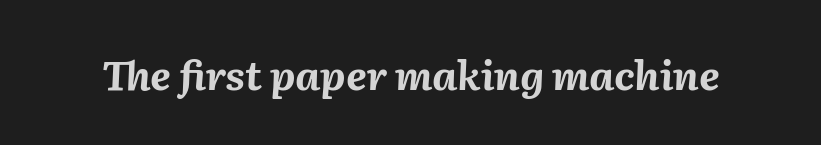
Q: Is the text bold? A: Yes.
Q: Is the text italic (slanted)? A: Yes, it leans right by about 2 degrees.
Q: Is the text underlined? A: No.
Q: Is the spacing between letters normal or unusually wide? A: Normal.
Q: Width (condensed, normal, or wide)? A: Normal.
Q: Stroke contrast? A: Medium.
Q: x-height? A: Medium.
Q: Monospaced? A: No.
